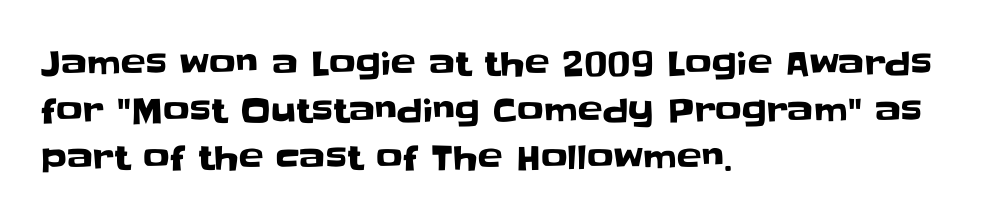
Q: Is the text italic (slanted)? A: No, it is upright.
Q: Is the typeface a serif or a sans-serif typeface? A: Sans-serif.
Q: Is the text underlined? A: No.
Q: How is the paragraph aligned? A: Left-aligned.
Q: Is the spacing between letters normal or unusually wide? A: Normal.
Q: Is the spacing between lines tight, normal or loose? A: Normal.
Q: Width (condensed, normal, or wide)? A: Normal.
Q: Stroke contrast? A: Low.
Q: x-height? A: Large.
Q: Monospaced? A: No.
